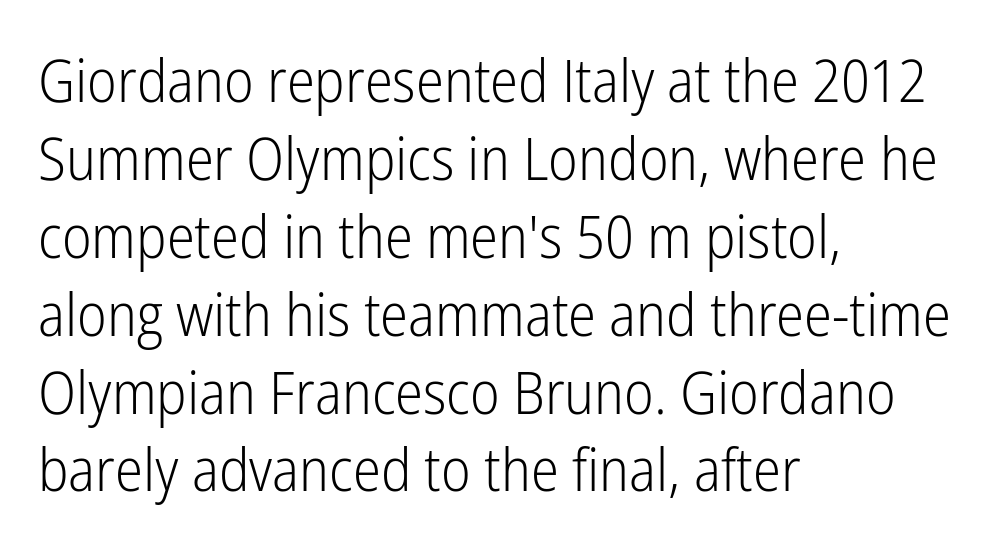
{"serif": "no", "italic": "no", "bold": "no", "weight": "light", "width": "condensed", "stroke_contrast": "low", "x_height": "medium", "monospaced": "no", "underline": "no", "align": "left", "line_spacing": "normal", "line_spacing_ratio": 1.32, "letter_spacing": "normal", "letter_spacing_em": 0.0, "glyph_px": 59}
